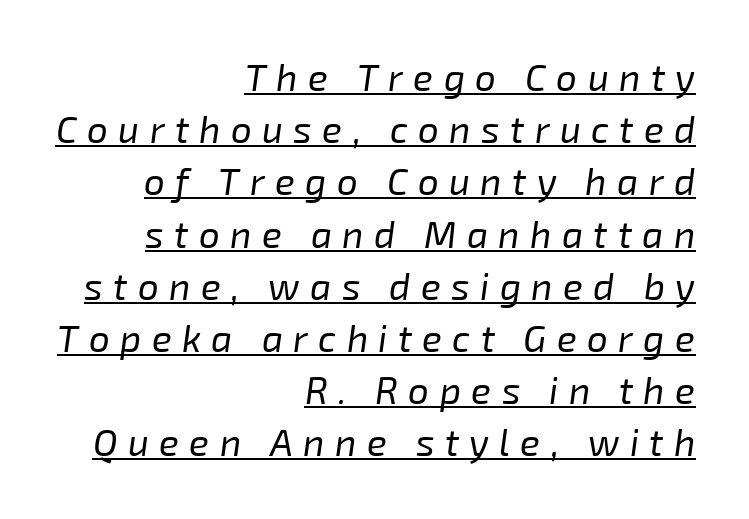
The passage shown leans; its letterforms are oblique. Stroke thickness stays within the range of a standard reading face or lighter. Underlining? Definitely there. Loose tracking; the words dissolve into strings of separated letters.
